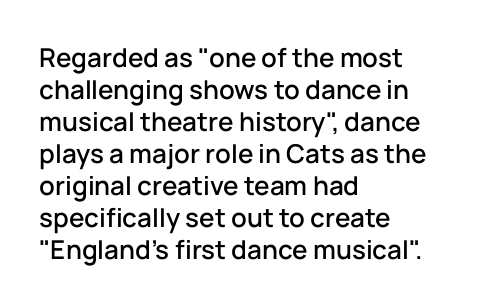
Q: Is the text italic (slanted)? A: No, it is upright.
Q: Is the text underlined? A: No.
Q: How is the paragraph aligned? A: Left-aligned.
Q: Is the spacing between letters normal or unusually wide? A: Normal.
